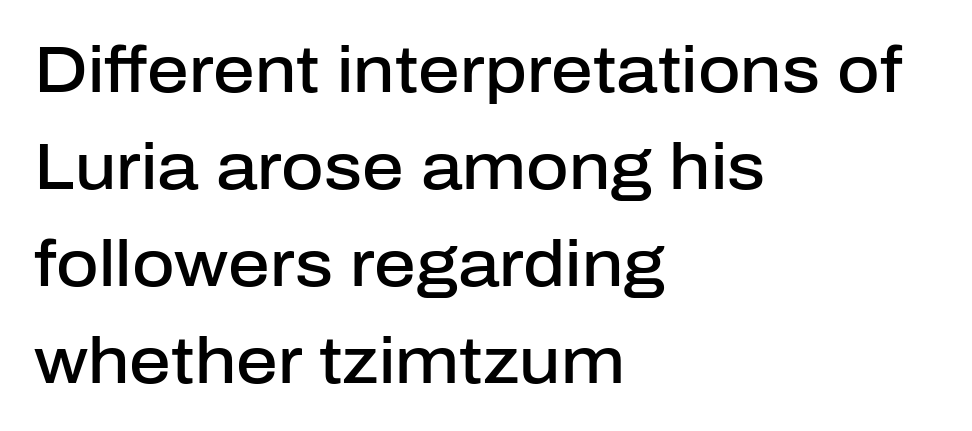
Alignment: flush left. Upright lettering throughout. Varying glyph widths throughout — classic text-font behaviour. Only glyphs here, with clear space below each row. The type family on display is of the sans-serif kind. In terms of weight, the rendering is demibold, just under bold.
